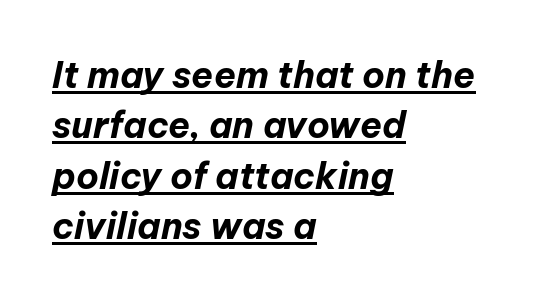
Honestly, the underline is the first thing you notice here. One glance says typical: line gaps are just what's usual. Alignment: flush left. Nothing unusual about the tracking: characters are spaced as the font intends.
